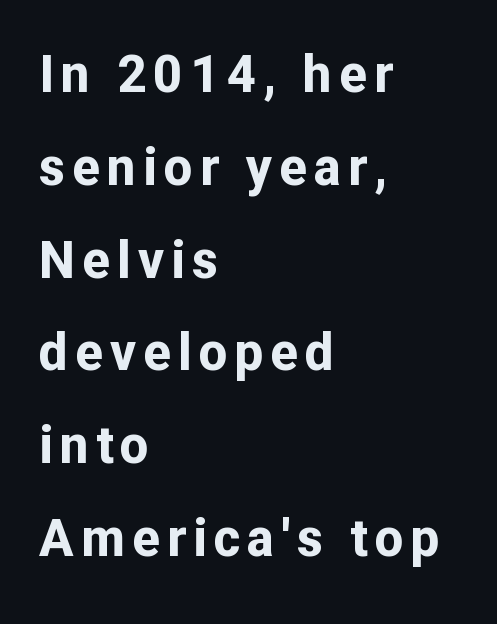
The image shows 51 px bold sans-serif type, upright; set left-aligned, line spacing 1.82x, not underlined; low stroke contrast and a medium x-height.
